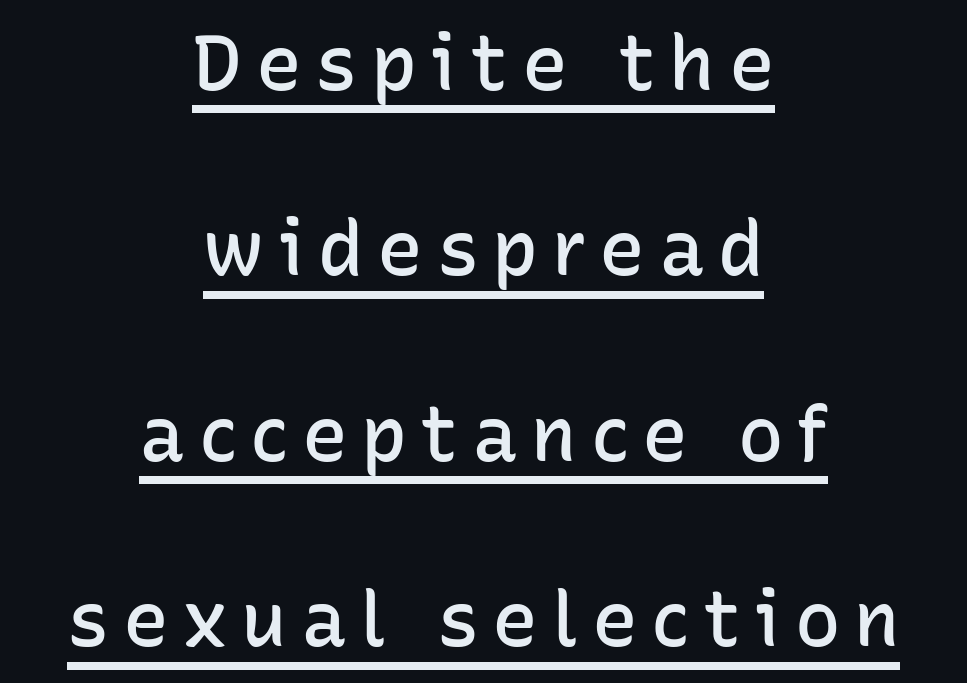
Grotesque or geometric, the face here clearly has no serifs. On the weight axis this lands at semibold, roughly 600. Think of a printed novel: that variable character pitch is what you see here. A rule runs beneath these lines of type. The font's upright variant was chosen for this text. These lines stack symmetrically, like a column narrowing and widening about its center.
